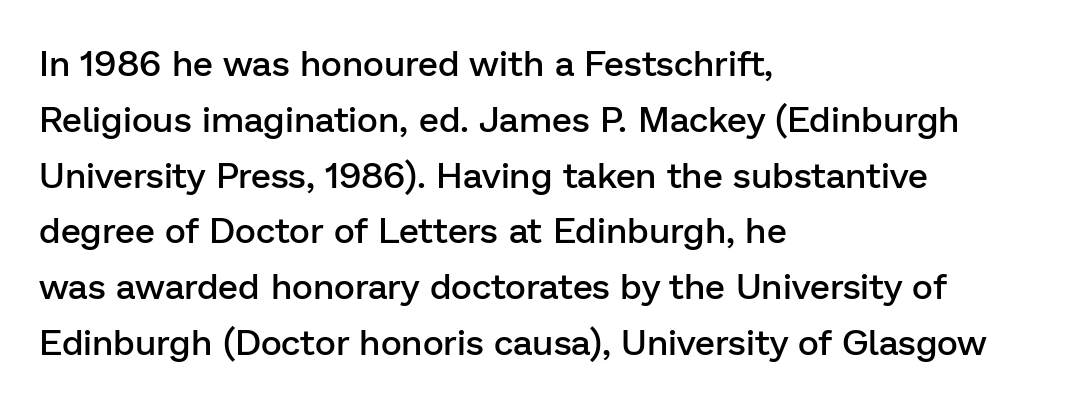
The image shows 36 px semibold sans-serif type, upright; set left-aligned, normal line spacing (1.55x), normal letter spacing, not underlined; low stroke contrast and a medium x-height.
